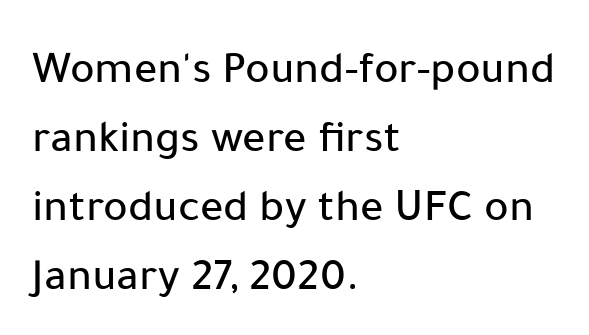
Varying glyph widths throughout — classic text-font behaviour. Compared with typical paragraphs, the rows here are spaced about the same. No extra tracking has been applied to these lines. The strip under each line holds only bare page.
